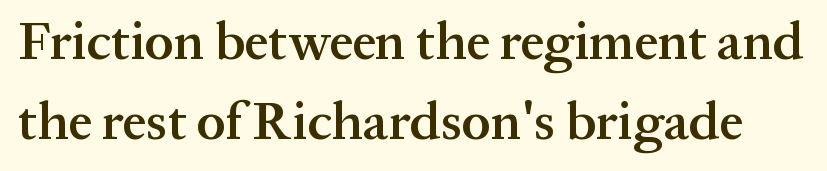
{"serif": "yes", "italic": "no", "bold": "semi", "weight": "semibold", "width": "normal", "stroke_contrast": "medium", "x_height": "medium", "monospaced": "no", "underline": "no", "line_spacing": "normal", "line_spacing_ratio": 1.51, "letter_spacing": "normal", "letter_spacing_em": 0.0, "glyph_px": 53}
